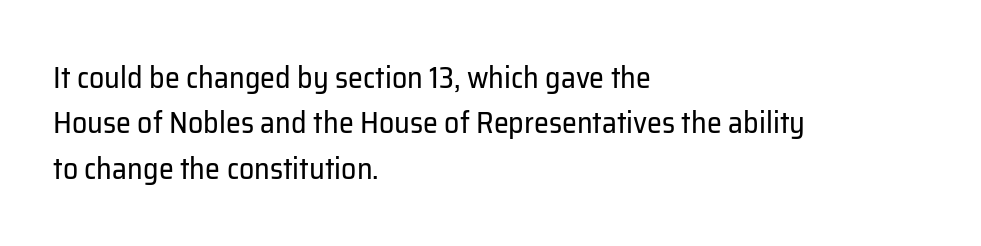
The image shows 30 px regular-weight sans-serif type, upright; set left-aligned, normal line spacing (1.51x), normal letter spacing, not underlined; low stroke contrast and a medium x-height.
